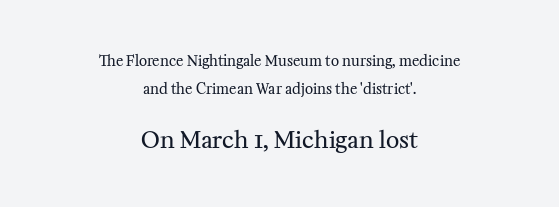
{"italic": "no", "bold": "no", "underline": "no", "align": "center", "line_spacing": "loose", "line_spacing_ratio": 2.01, "letter_spacing": "normal", "letter_spacing_em": 0.0, "larger_block": "second", "size_ratio": 1.64, "glyph_px": 23}
